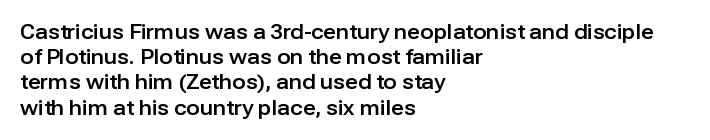
These lines keep a tight, regular rhythm from letter to letter. Successive baselines arrive at the customary interval. Unmarked baselines from the first word to the last. Casual observation: everything's shoved over to the left. This sample uses an upright cut, with every glyph sitting square on the baseline.
